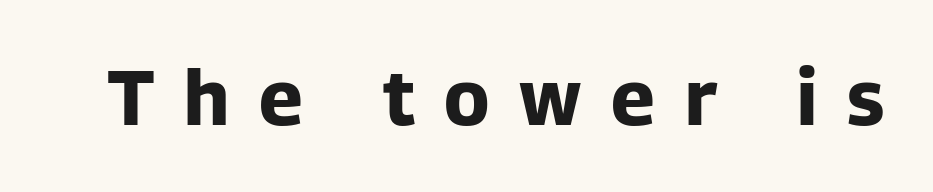
{"serif": "no", "italic": "no", "bold": "yes", "weight": "bold", "width": "normal", "stroke_contrast": "low", "x_height": "medium", "monospaced": "no", "underline": "no", "letter_spacing": "wide", "letter_spacing_em": 0.38, "glyph_px": 78}
